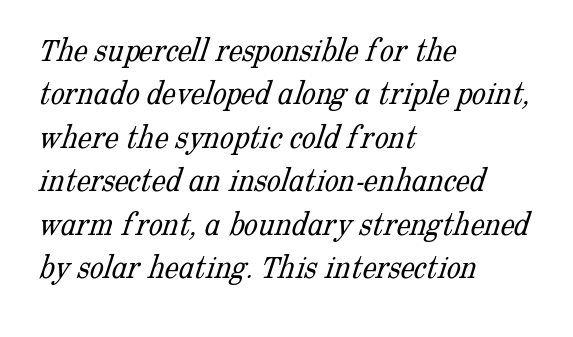
{"serif": "yes", "bold": "no", "weight": "light", "width": "normal", "stroke_contrast": "low", "x_height": "medium", "monospaced": "no", "underline": "no", "align": "left", "line_spacing_ratio": 1.24, "letter_spacing": "normal", "letter_spacing_em": 0.0, "glyph_px": 35}
